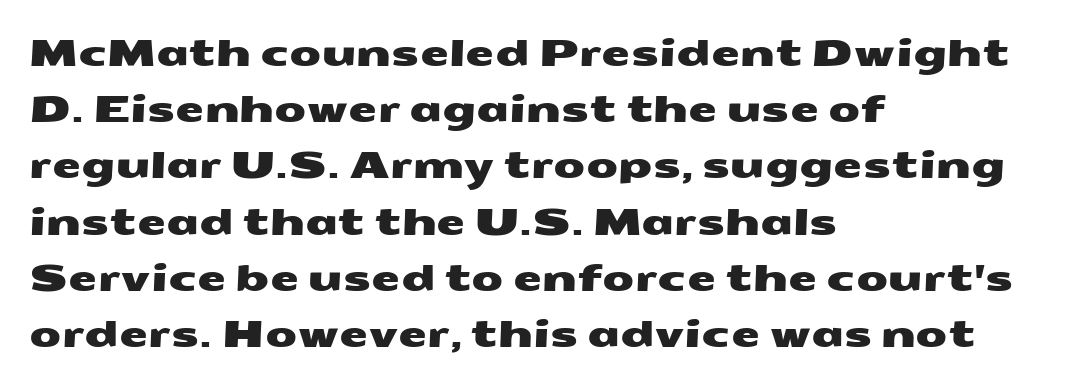
The image shows 37 px wide sans-serif type; set left-aligned, normal line spacing (1.52x), normal letter spacing, not underlined; medium stroke contrast and a medium x-height.
